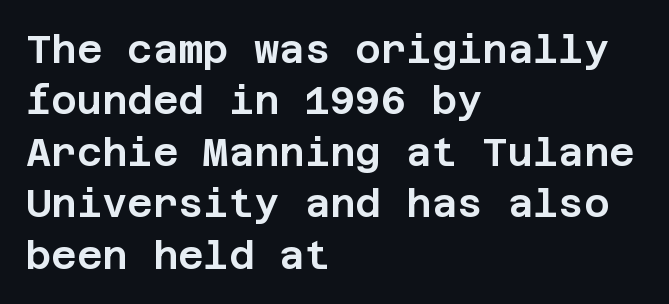
{"serif": "no", "italic": "no", "width": "normal", "stroke_contrast": "low", "x_height": "large", "underline": "no", "align": "left", "line_spacing": "normal", "line_spacing_ratio": 1.32, "letter_spacing": "normal", "letter_spacing_em": 0.0, "glyph_px": 39}
